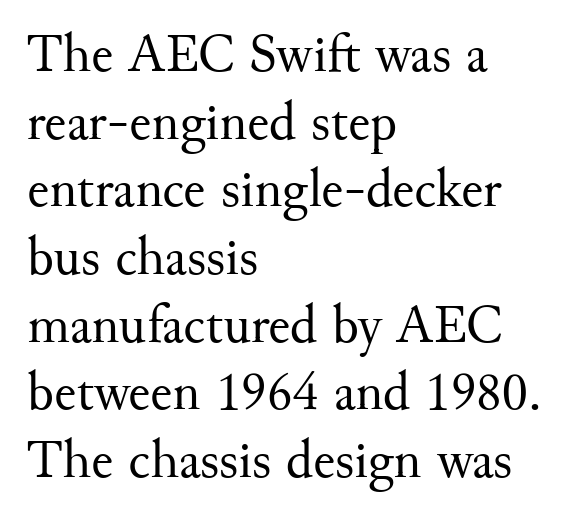
The image shows 55 px regular-weight serif type, upright; set left-aligned, line spacing 1.23x, normal letter spacing, not underlined; medium stroke contrast and a small x-height.
